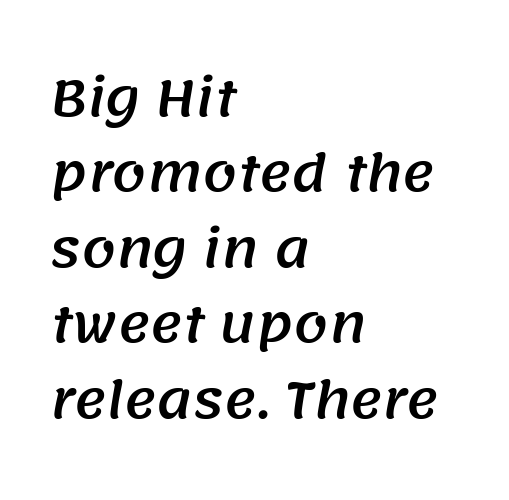
The image shows 49 px sans-serif type; set left-aligned, normal line spacing (1.54x), normal letter spacing, not underlined; medium stroke contrast and a large x-height.
